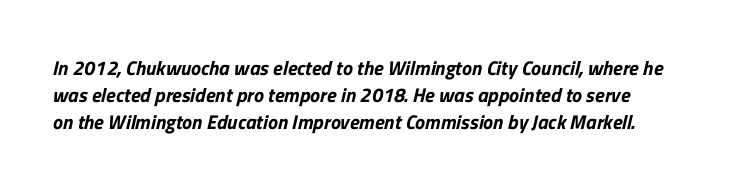
{"underline": "no", "align": "left", "line_spacing": "normal", "line_spacing_ratio": 1.34, "letter_spacing": "normal", "letter_spacing_em": 0.0, "glyph_px": 20}
